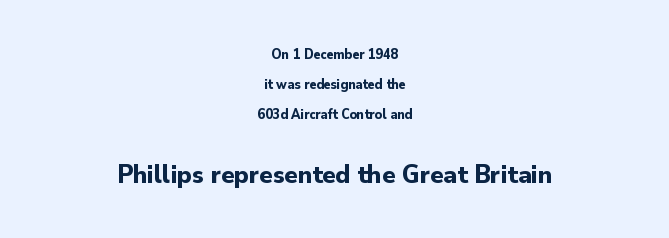
Q: Is the text bold? A: Yes.
Q: Is the text italic (slanted)? A: No, it is upright.
Q: Is the text underlined? A: No.
Q: How is the paragraph aligned? A: Centered.
Q: Is the spacing between letters normal or unusually wide? A: Normal.
Q: Is the spacing between lines tight, normal or loose? A: Loose.
Q: Which block of text is set in a larger size, the first (top) or the second (bottom)? A: The second (bottom) one.
